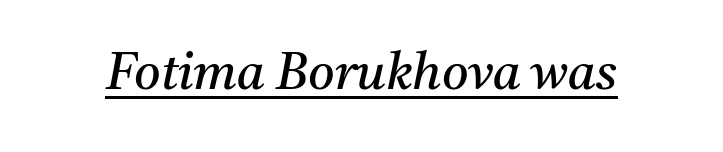
Notice how the stems are inclined rather than vertical — that's the hallmark of italics. Characters follow at the spacing the type designer built in. The passage shown is typed in a proportional face where columns would drift. Heaviness? Minimal to ordinary, like unemphasized prose. This is underlined copy, the kind a proofreader might mark for attention.
